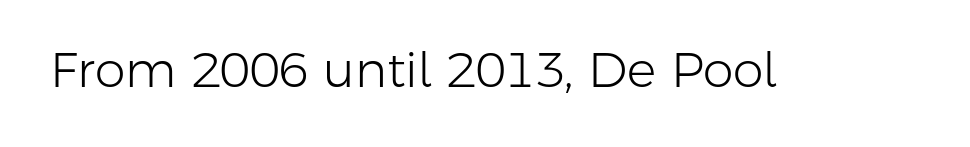
Q: Is the text bold? A: No.
Q: Is the text italic (slanted)? A: No, it is upright.
Q: Is the typeface a serif or a sans-serif typeface? A: Sans-serif.
Q: Is the text underlined? A: No.
Q: Is the spacing between letters normal or unusually wide? A: Normal.
Q: Width (condensed, normal, or wide)? A: Normal.
Q: Stroke contrast? A: Low.
Q: x-height? A: Medium.
Q: Monospaced? A: No.
